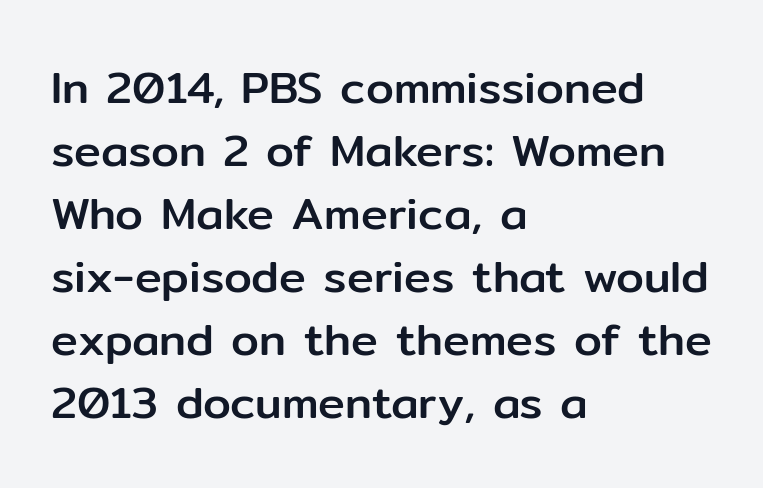
The area under the type is left untouched. This sample has the flowing, uneven cadence of proportional lettering. Observe the absence of serifs on each vertical stroke in this sample. The lettering stays uniformly vertical, giving the passage a roman look. The block of text has a typical density, with ordinary space between rows.
